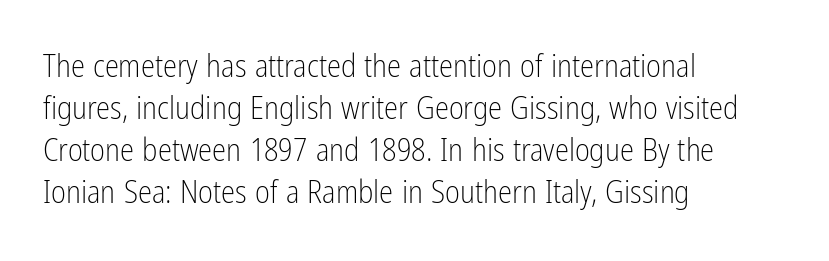
Q: Is the text bold? A: No.
Q: Is the text italic (slanted)? A: No, it is upright.
Q: Is the typeface a serif or a sans-serif typeface? A: Sans-serif.
Q: Is the text underlined? A: No.
Q: How is the paragraph aligned? A: Left-aligned.
Q: Is the spacing between letters normal or unusually wide? A: Normal.
Q: Is the spacing between lines tight, normal or loose? A: Normal.
Q: Width (condensed, normal, or wide)? A: Condensed.
Q: Stroke contrast? A: Low.
Q: x-height? A: Medium.
Q: Monospaced? A: No.
